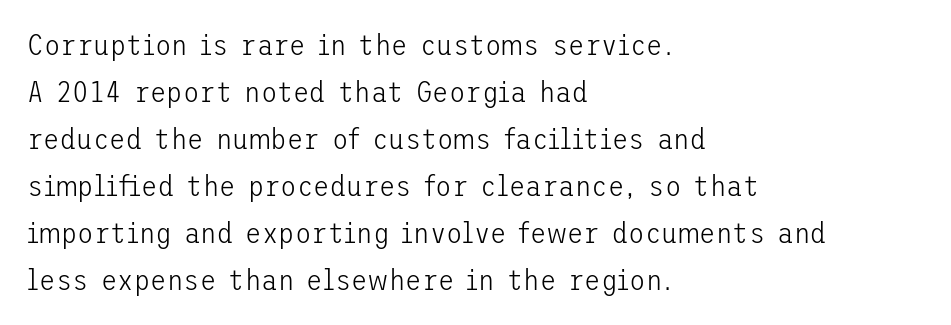
The rendering shows plain stroke endings on the letterforms — a sans-serif design. Underline: absent. Line starts are locked; line ends wander. Line spacing here is normal.
